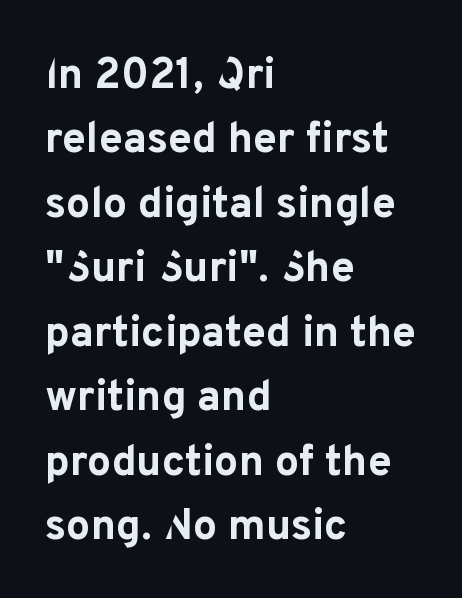
The image shows 43 px bold sans-serif type, upright; set left-aligned, normal line spacing (1.5x), normal letter spacing, not underlined; low stroke contrast and a medium x-height.
